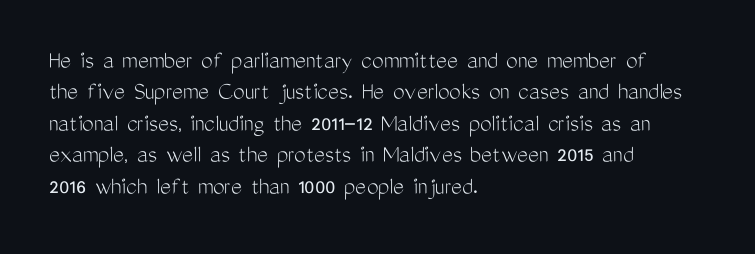
Q: Is the text bold? A: No.
Q: Is the text italic (slanted)? A: No, it is upright.
Q: Is the text underlined? A: No.
Q: How is the paragraph aligned? A: Left-aligned.
Q: Is the spacing between letters normal or unusually wide? A: Normal.
